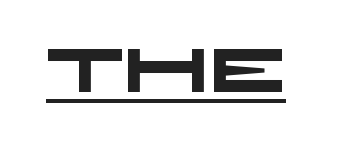
Q: Is the text bold? A: Yes.
Q: Is the typeface a serif or a sans-serif typeface? A: Sans-serif.
Q: Is the text underlined? A: Yes.
Q: Is the spacing between letters normal or unusually wide? A: Normal.
Q: Width (condensed, normal, or wide)? A: Wide.
Q: Stroke contrast? A: Low.
Q: x-height? A: Large.
Q: Monospaced? A: No.
